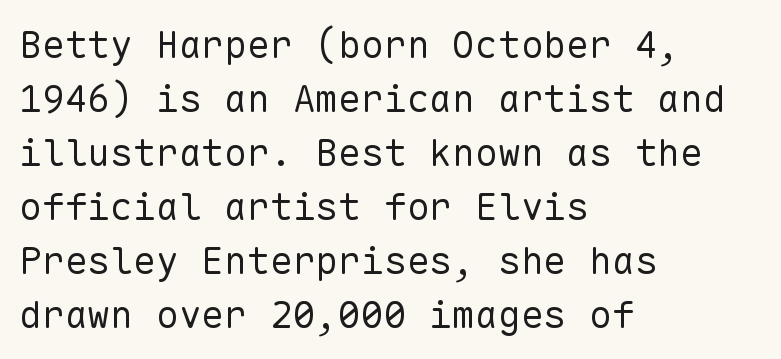
Vertical stems look standard width or narrower in stroke. Designer's note — italics off, roman on. In terms of letterform style, serifs are entirely absent. One glance says typical: line gaps are just what's usual.
